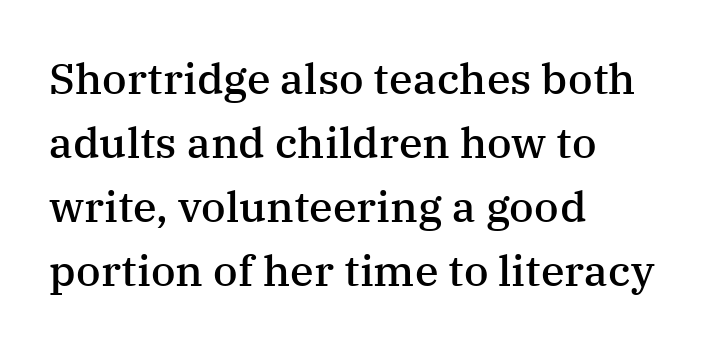
Q: Is the text bold? A: Semi-bold.
Q: Is the text italic (slanted)? A: No, it is upright.
Q: Is the typeface a serif or a sans-serif typeface? A: Serif.
Q: Is the text underlined? A: No.
Q: How is the paragraph aligned? A: Left-aligned.
Q: Is the spacing between letters normal or unusually wide? A: Normal.
Q: Is the spacing between lines tight, normal or loose? A: Normal.
Q: Width (condensed, normal, or wide)? A: Normal.
Q: Stroke contrast? A: Medium.
Q: x-height? A: Medium.
Q: Monospaced? A: No.
